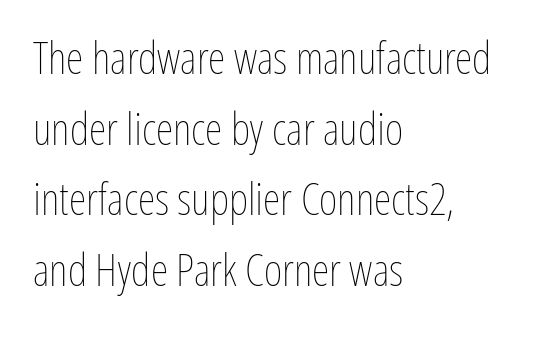
Quick note: underline off. On a weight scale, this lands at 450 or below. Spacing verdict: proportional, widths tailored to each character. The typography opts for an upright posture over an oblique one.
